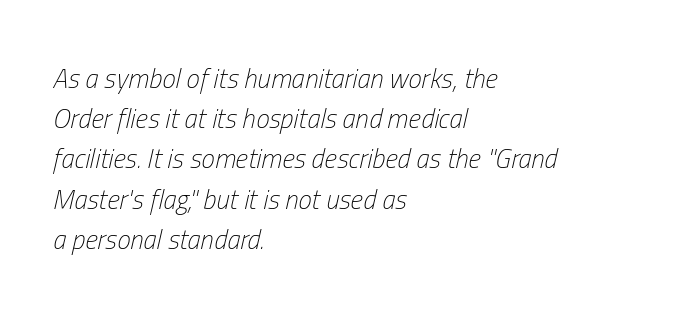
The image shows 27 px text type, italic (leaning right); set left-aligned, normal line spacing (1.49x), normal letter spacing, not underlined.
